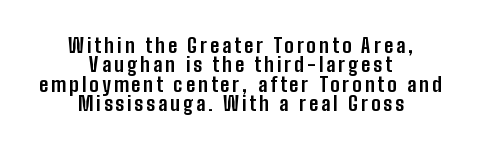
These lines carry a lot of weight — the face is fully bold. The letters stand straight up with perfectly vertical stems. Only glyphs here, with clear space below each row. Caption: multi-line text, centered on the measure. Line spacing here is tight.
